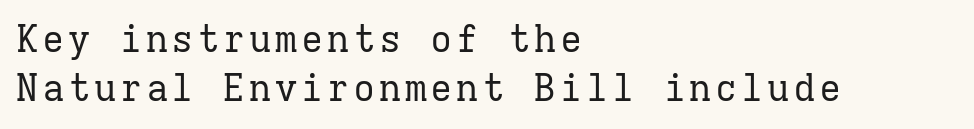
Caption: multi-line text, flush left, ragged right. A typesetter would label this face a serif. A bare baseline throughout the passage. Is this a fixed-width face? Yes — each glyph sits in an identical cell.
